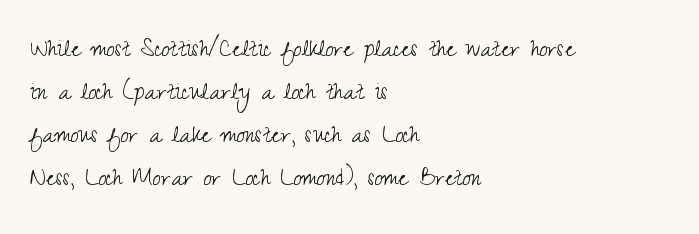
Q: Is the text bold? A: No.
Q: Is the text italic (slanted)? A: No, it is upright.
Q: Is the typeface a serif or a sans-serif typeface? A: Sans-serif.
Q: Is the text underlined? A: No.
Q: How is the paragraph aligned? A: Left-aligned.
Q: Is the spacing between letters normal or unusually wide? A: Normal.
Q: Is the spacing between lines tight, normal or loose? A: Normal.
Q: Width (condensed, normal, or wide)? A: Condensed.
Q: Stroke contrast? A: Medium.
Q: x-height? A: Small.
Q: Monospaced? A: No.
